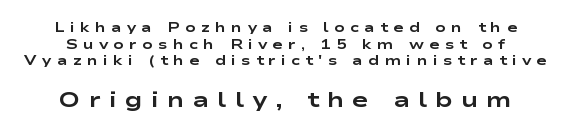
The image shows 22 px bold type, upright; set centered, line spacing 1.18x, unusually wide letter spacing (+0.37 em), not underlined; the second (bottom) block is 1.57x larger.
